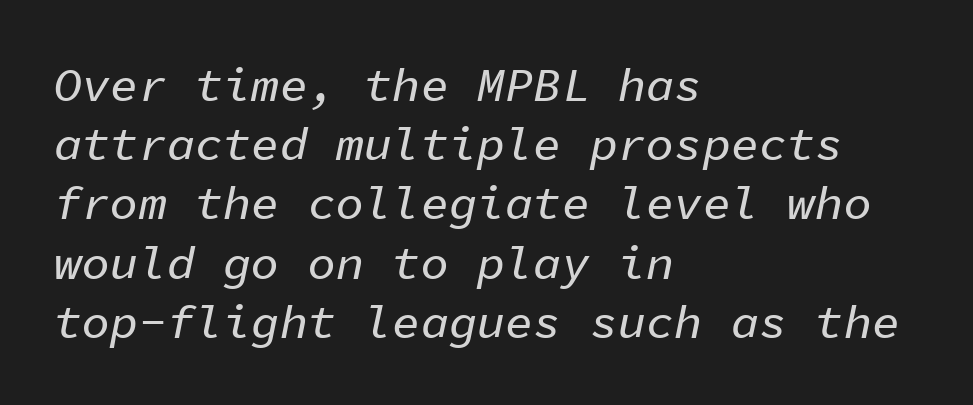
The image shows 47 px text type, italic (leaning right), monospaced; set left-aligned, normal line spacing (1.26x), normal letter spacing, not underlined; low stroke contrast and a medium x-height.
